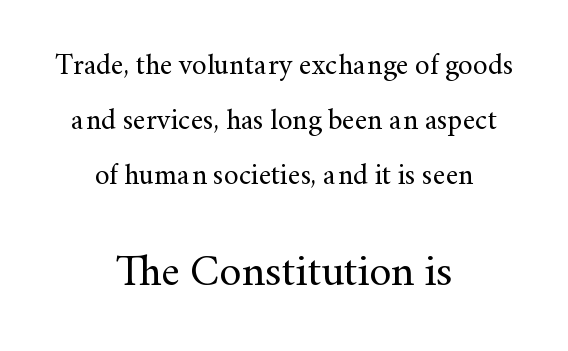
The letters in the lower block stand taller than those in the block above. The font family rendered here belongs to the serif group. These lines are centered, leaving both edges ragged. Spacing verdict: proportional, widths tailored to each character.
